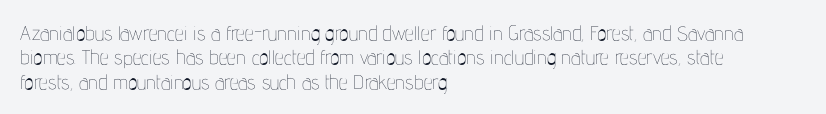
{"italic": "no", "bold": "no", "underline": "no", "align": "left", "line_spacing_ratio": 1.22, "letter_spacing": "normal", "letter_spacing_em": 0.0, "glyph_px": 20}
